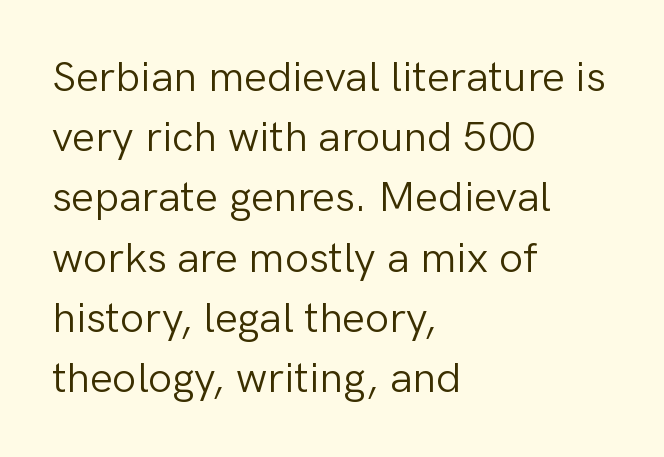
{"serif": "no", "italic": "no", "bold": "no", "weight": "light", "width": "normal", "stroke_contrast": "low", "x_height": "medium", "monospaced": "no", "underline": "no", "align": "left", "line_spacing": "normal", "line_spacing_ratio": 1.4, "letter_spacing": "normal", "letter_spacing_em": 0.0, "glyph_px": 43}
